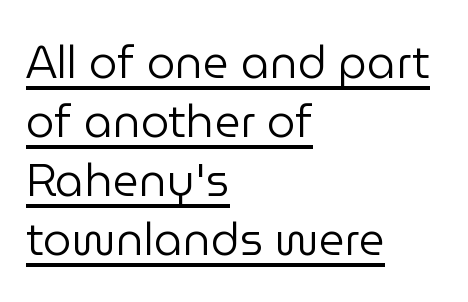
{"serif": "no", "italic": "no", "bold": "no", "weight": "regular", "width": "normal", "stroke_contrast": "low", "x_height": "medium", "monospaced": "no", "underline": "yes", "align": "left", "line_spacing": "normal", "line_spacing_ratio": 1.31, "letter_spacing": "normal", "letter_spacing_em": 0.0, "glyph_px": 45}
